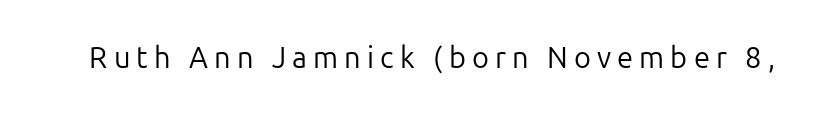
Q: Is the text bold? A: No.
Q: Is the text italic (slanted)? A: No, it is upright.
Q: Is the typeface a serif or a sans-serif typeface? A: Sans-serif.
Q: Is the text underlined? A: No.
Q: Is the spacing between letters normal or unusually wide? A: Unusually wide.
Q: Width (condensed, normal, or wide)? A: Normal.
Q: Stroke contrast? A: Low.
Q: x-height? A: Medium.
Q: Monospaced? A: No.
